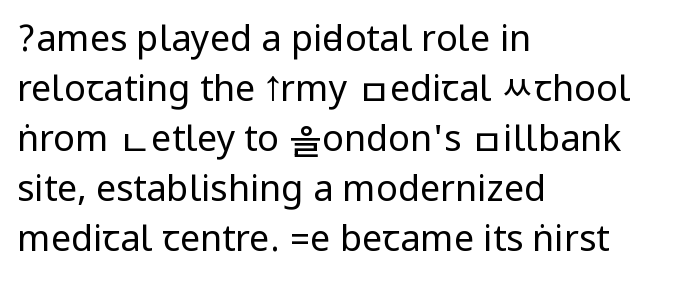
The image shows 36 px regular-weight, condensed sans-serif type, upright; set left-aligned, normal line spacing (1.39x), normal letter spacing, not underlined; low stroke contrast.
